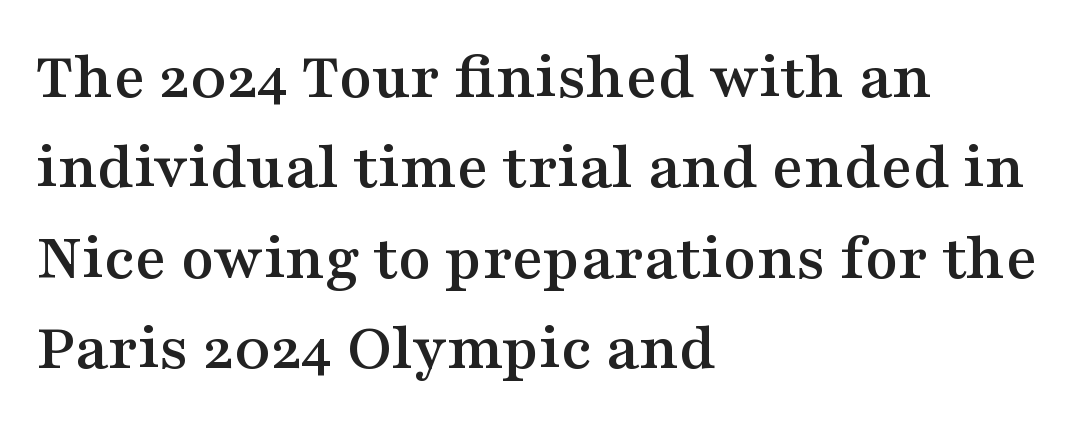
Q: Is the text italic (slanted)? A: No, it is upright.
Q: Is the typeface a serif or a sans-serif typeface? A: Serif.
Q: Is the text underlined? A: No.
Q: How is the paragraph aligned? A: Left-aligned.
Q: Is the spacing between letters normal or unusually wide? A: Normal.
Q: Is the spacing between lines tight, normal or loose? A: Normal.
Q: Width (condensed, normal, or wide)? A: Wide.
Q: Stroke contrast? A: Medium.
Q: x-height? A: Medium.
Q: Monospaced? A: No.
